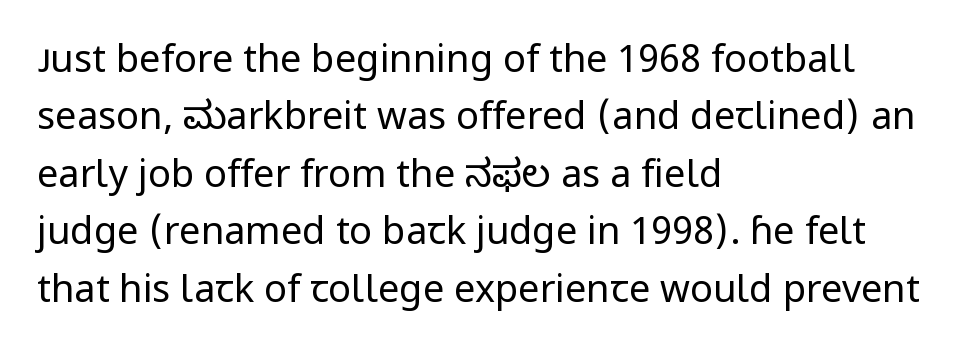
Q: Is the text bold? A: No.
Q: Is the text italic (slanted)? A: No, it is upright.
Q: Is the typeface a serif or a sans-serif typeface? A: Sans-serif.
Q: Is the text underlined? A: No.
Q: How is the paragraph aligned? A: Left-aligned.
Q: Is the spacing between letters normal or unusually wide? A: Normal.
Q: Is the spacing between lines tight, normal or loose? A: Normal.
Q: Width (condensed, normal, or wide)? A: Normal.
Q: Stroke contrast? A: Low.
Q: x-height? A: Medium.
Q: Monospaced? A: No.
